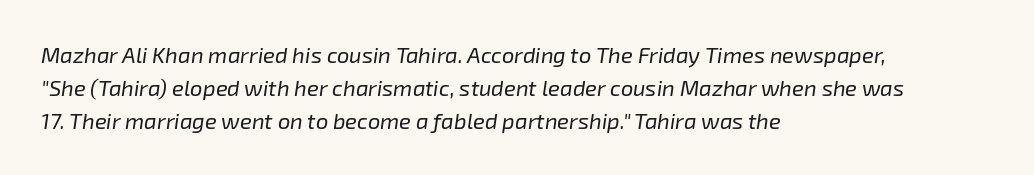
The image shows 22 px text type, italic (leaning right); set left-aligned, normal line spacing (1.49x), normal letter spacing, not underlined.
